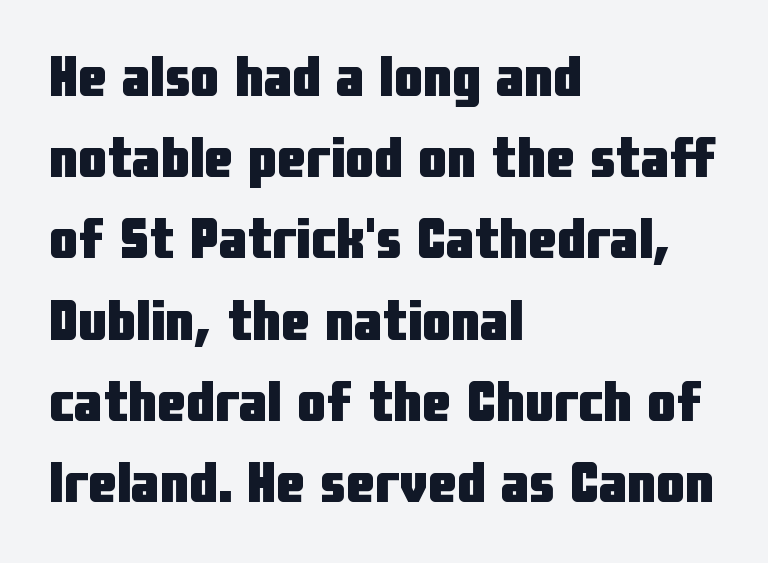
{"serif": "no", "italic": "no", "bold": "yes", "weight": "heavy", "width": "condensed", "stroke_contrast": "low", "x_height": "medium", "monospaced": "no", "underline": "no", "align": "left", "line_spacing": "normal", "line_spacing_ratio": 1.4, "letter_spacing": "normal", "letter_spacing_em": 0.0, "glyph_px": 58}
